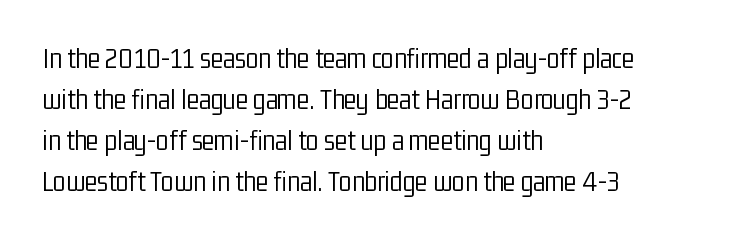
Q: Is the text bold? A: No.
Q: Is the text italic (slanted)? A: No, it is upright.
Q: Is the typeface a serif or a sans-serif typeface? A: Sans-serif.
Q: Is the text underlined? A: No.
Q: How is the paragraph aligned? A: Left-aligned.
Q: Is the spacing between letters normal or unusually wide? A: Normal.
Q: Is the spacing between lines tight, normal or loose? A: Normal.
Q: Width (condensed, normal, or wide)? A: Condensed.
Q: Stroke contrast? A: Low.
Q: x-height? A: Medium.
Q: Monospaced? A: No.
